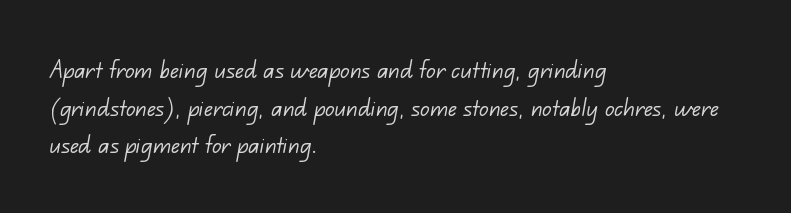
The image shows 29 px light sans-serif type; set left-aligned, normal line spacing (1.3x), normal letter spacing, not underlined; low stroke contrast and a small x-height.
